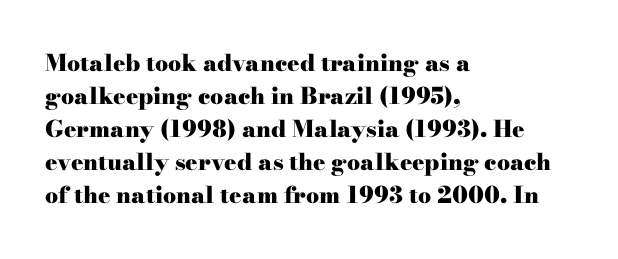
This sample keeps an unexceptional amount of space between lines. Strokes here are thick enough to call this a true bold. A student would call this left alignment; a typographer would say flush left, rag right. You can tell it's not italic because the verticals are truly vertical.
